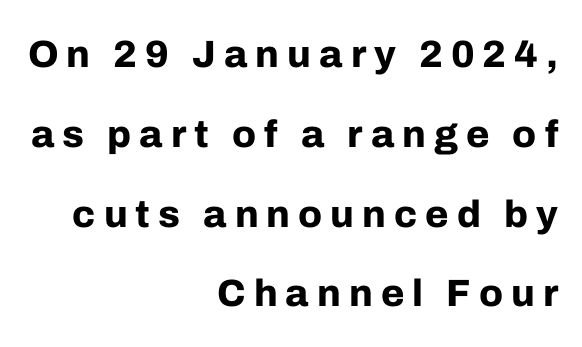
The image shows 38 px bold sans-serif type, upright; set right-aligned, loose line spacing (2.1x), unusually wide letter spacing (+0.21 em), not underlined; low stroke contrast and a medium x-height.
